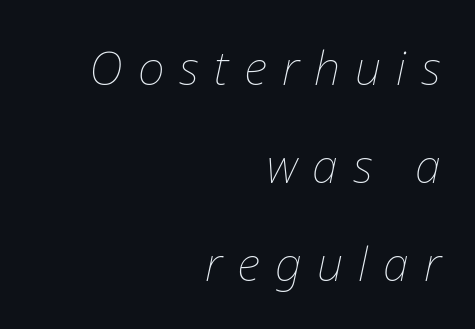
Q: Is the text bold? A: No.
Q: Is the text italic (slanted)? A: Yes, it leans right by about 12 degrees.
Q: Is the text underlined? A: No.
Q: How is the paragraph aligned? A: Right-aligned.
Q: Is the spacing between letters normal or unusually wide? A: Unusually wide.
Q: Is the spacing between lines tight, normal or loose? A: Loose.
Q: Width (condensed, normal, or wide)? A: Normal.
Q: Stroke contrast? A: Low.
Q: x-height? A: Medium.
Q: Monospaced? A: No.
